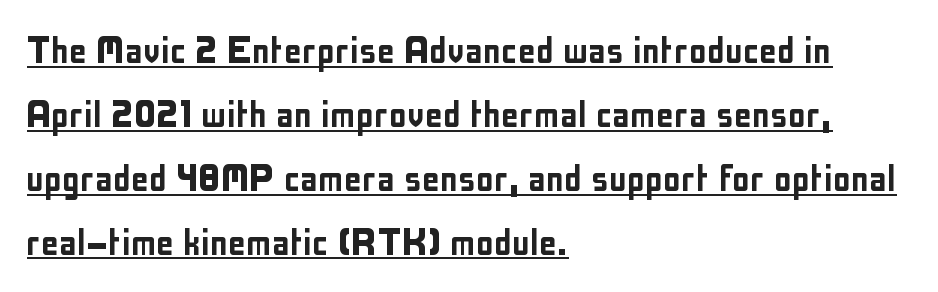
Compared with a centered layout, this one pins lines to the left instead. Leading: standard. Honestly, the underline is the first thing you notice here. Regarding serifs, this sample does without them. This is the regular roman posture of the typeface.
